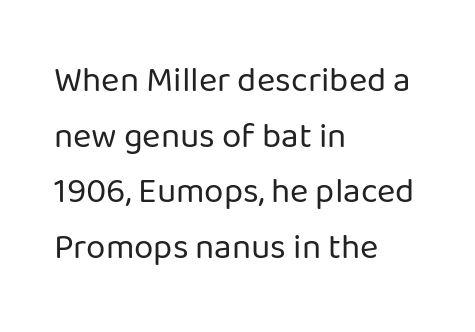
One-word summary of the alignment: left. Check under the words: just untouched page. The face used here is proportionally spaced, like ordinary book or web type. Stems here are at most as thick as an everyday book face.
